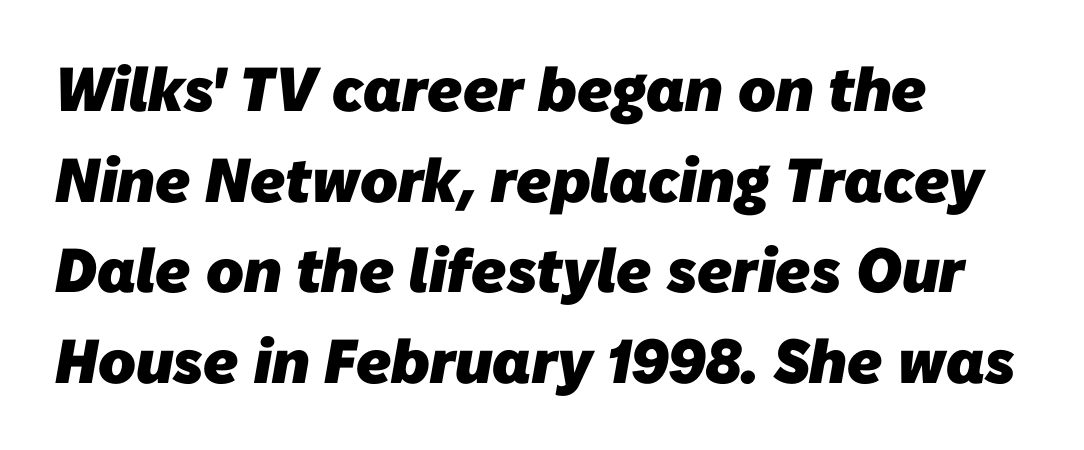
Q: Is the text bold? A: Yes.
Q: Is the typeface a serif or a sans-serif typeface? A: Sans-serif.
Q: Is the text underlined? A: No.
Q: How is the paragraph aligned? A: Left-aligned.
Q: Is the spacing between letters normal or unusually wide? A: Normal.
Q: Is the spacing between lines tight, normal or loose? A: Normal.
Q: Width (condensed, normal, or wide)? A: Normal.
Q: Stroke contrast? A: Low.
Q: x-height? A: Medium.
Q: Monospaced? A: No.
